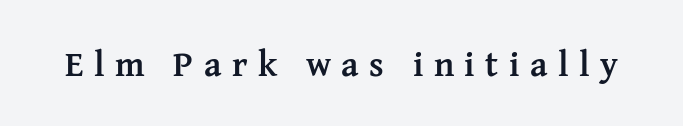
{"serif": "yes", "italic": "no", "bold": "yes", "weight": "semibold", "width": "normal", "stroke_contrast": "medium", "x_height": "medium", "monospaced": "no", "underline": "no", "letter_spacing": "wide", "letter_spacing_em": 0.3, "glyph_px": 35}
